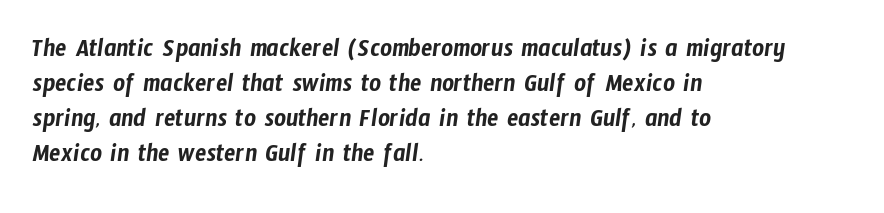
The image shows 26 px text type; set left-aligned, normal line spacing (1.34x), normal letter spacing, not underlined.
